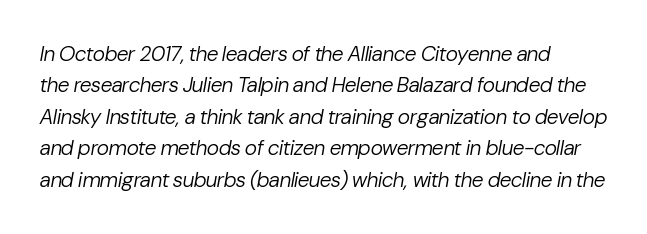
The image shows 21 px text type, italic (leaning right); set normal line spacing (1.5x), normal letter spacing, not underlined.
